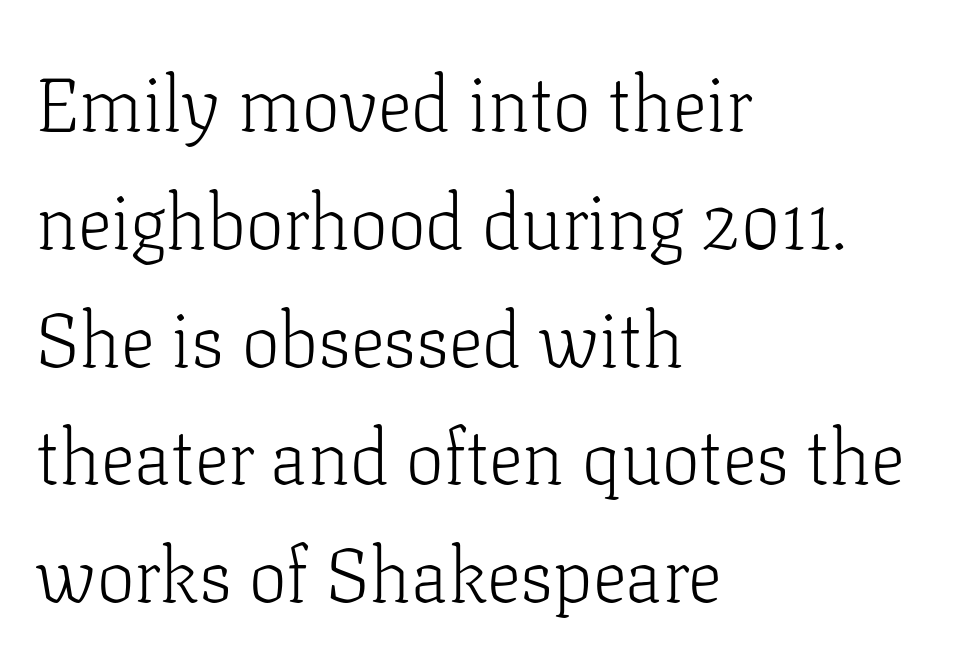
Q: Is the text bold? A: No.
Q: Is the text italic (slanted)? A: No, it is upright.
Q: Is the typeface a serif or a sans-serif typeface? A: Serif.
Q: Is the text underlined? A: No.
Q: How is the paragraph aligned? A: Left-aligned.
Q: Is the spacing between letters normal or unusually wide? A: Normal.
Q: Is the spacing between lines tight, normal or loose? A: Normal.
Q: Width (condensed, normal, or wide)? A: Normal.
Q: Stroke contrast? A: Low.
Q: x-height? A: Medium.
Q: Monospaced? A: No.
